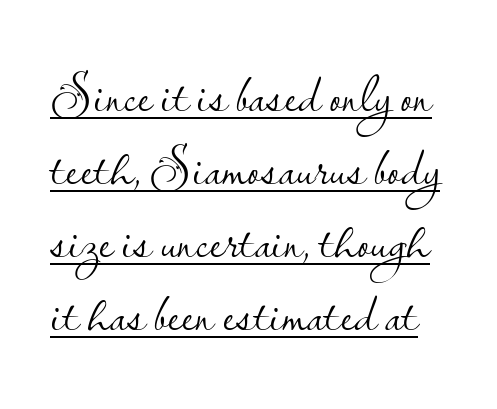
This is sans-serif lettering, the kind often seen on screens and signage. Note the varied advance widths — an 'i' is clearly narrower than an 'm'. Tracking here is standard; glyphs follow each other at the usual distance. The face used here appears with an underline applied. Baseline-to-baseline distance is the conventional proportion of letter height. Bold? No — there's no thickening of the strokes.
